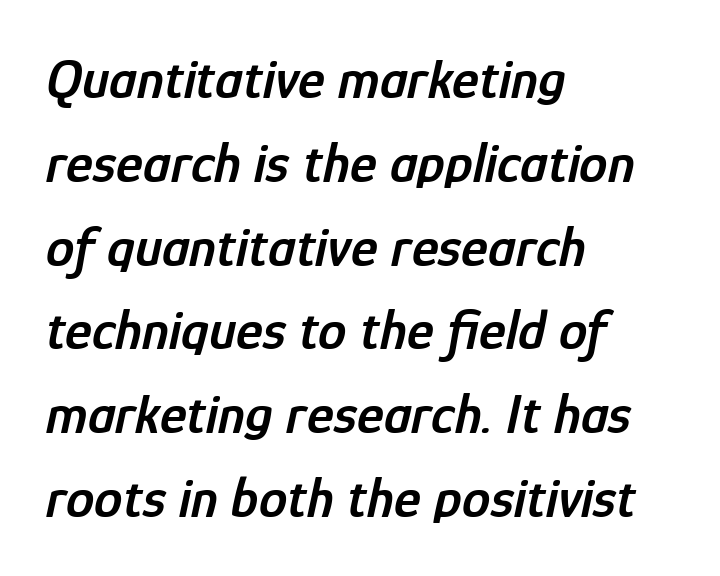
Evenly set lines give the paragraph a standard silhouette. Its strokes are somewhat broadened, the hallmark of semibold type. Characters are canted at an angle relative to the baseline's perpendicular. You could not count columns in this text — the font is proportionally spaced.
